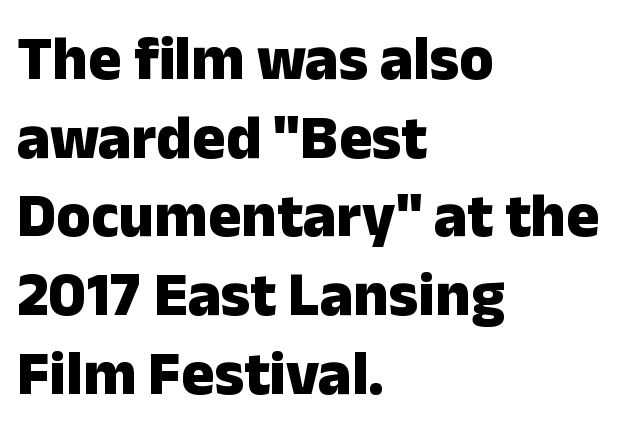
{"serif": "no", "italic": "no", "bold": "yes", "weight": "heavy", "width": "normal", "stroke_contrast": "low", "x_height": "medium", "monospaced": "no", "underline": "no", "align": "left", "line_spacing": "normal", "line_spacing_ratio": 1.27, "letter_spacing": "normal", "letter_spacing_em": 0.0, "glyph_px": 62}
